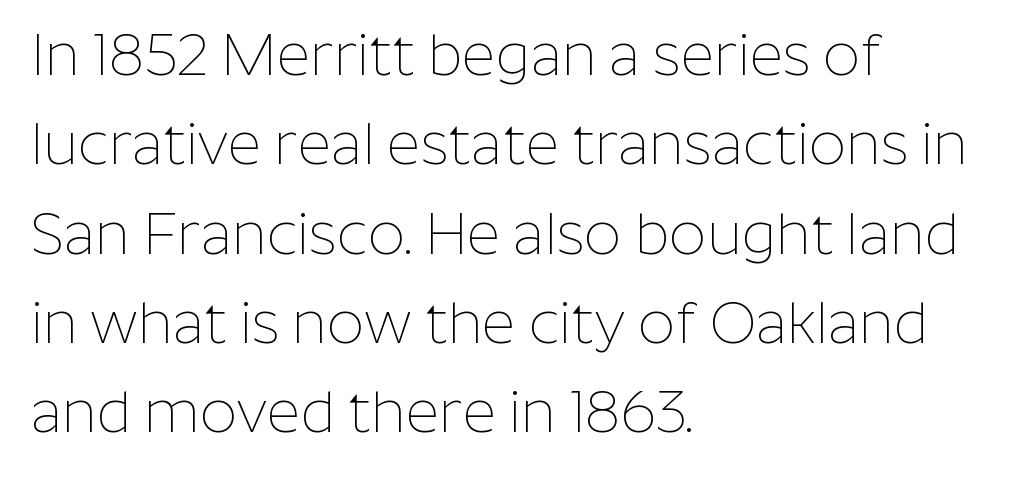
Ascenders rise straight up at ninety degrees. Summary of weight: not heavy and not bold. Horizontal bands of white between lines are of average thickness. Honestly, there is no underline to notice here at all.
